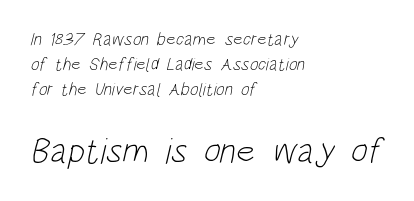
These lines sit exactly where default settings would place them. Note: smaller setting up top, larger setting below. These lines keep a tight, regular rhythm from letter to letter. Unbolded letterforms with no extra heft.
